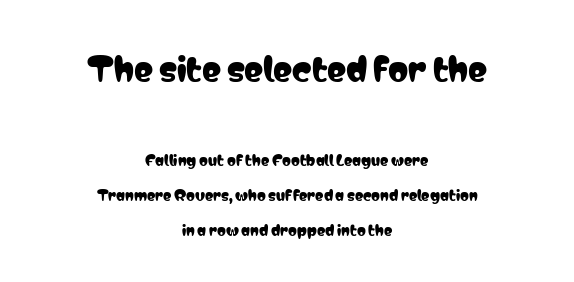
The image shows 32 px condensed sans-serif type, upright; set centered, loose line spacing (2.5x), normal letter spacing, not underlined; the first (top) block is 2.29x larger; low stroke contrast and a medium x-height.
